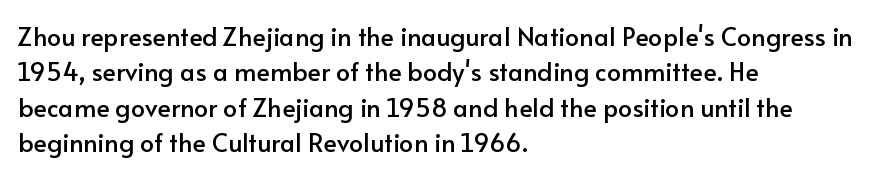
{"italic": "no", "underline": "no", "align": "left", "line_spacing": "normal", "line_spacing_ratio": 1.42, "letter_spacing": "normal", "letter_spacing_em": 0.0, "glyph_px": 25}
